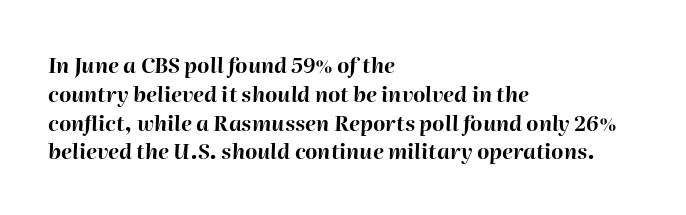
Q: Is the text bold? A: Yes.
Q: Is the text italic (slanted)? A: Yes, it leans right by about 2 degrees.
Q: Is the text underlined? A: No.
Q: How is the paragraph aligned? A: Left-aligned.
Q: Is the spacing between letters normal or unusually wide? A: Normal.
Q: Is the spacing between lines tight, normal or loose? A: Normal.
